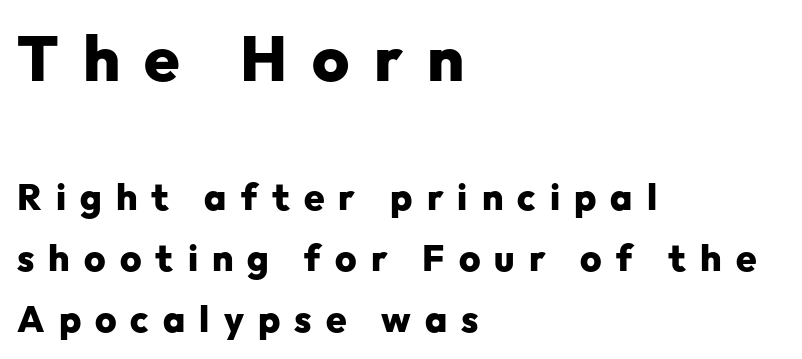
The image shows 64 px heavy sans-serif type, upright; set left-aligned, normal line spacing (1.64x), unusually wide letter spacing (+0.38 em), not underlined; the first (top) block is 1.73x larger; low stroke contrast and a medium x-height.
